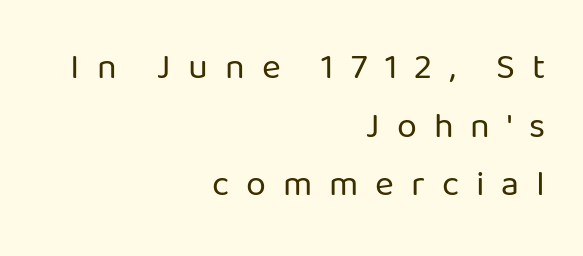
Q: Is the text bold? A: No.
Q: Is the text italic (slanted)? A: No, it is upright.
Q: Is the typeface a serif or a sans-serif typeface? A: Sans-serif.
Q: Is the text underlined? A: No.
Q: How is the paragraph aligned? A: Right-aligned.
Q: Is the spacing between letters normal or unusually wide? A: Unusually wide.
Q: Is the spacing between lines tight, normal or loose? A: Normal.
Q: Width (condensed, normal, or wide)? A: Normal.
Q: Stroke contrast? A: Low.
Q: x-height? A: Medium.
Q: Monospaced? A: No.
